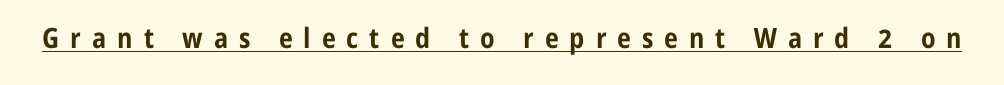
{"serif": "no", "italic": "no", "bold": "yes", "weight": "bold", "width": "condensed", "stroke_contrast": "low", "x_height": "medium", "monospaced": "no", "underline": "yes", "letter_spacing": "wide", "letter_spacing_em": 0.39, "glyph_px": 28}
